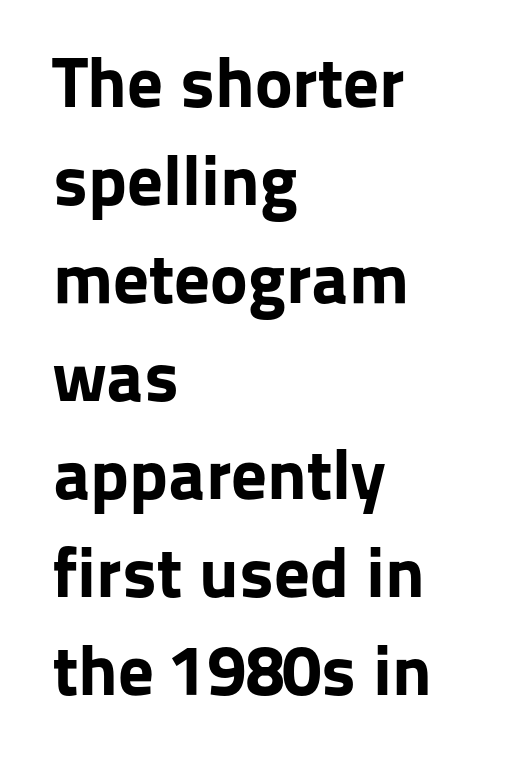
Posture: vertical. The rows are spaced the way most documents space them. Emphasis by weight is at full strength: bold. Which margin do the lines hug? The left one — the right edge is uneven. You could not count columns in this text — the font is proportionally spaced.
